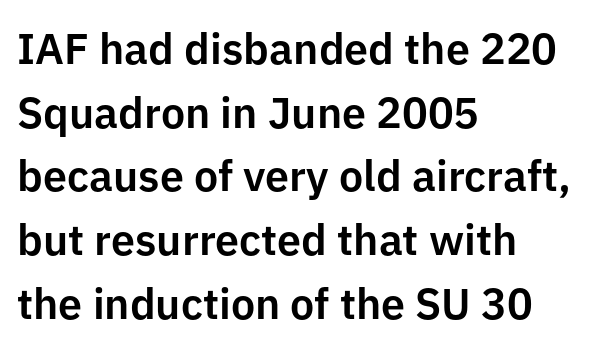
{"serif": "no", "italic": "no", "width": "normal", "stroke_contrast": "low", "x_height": "medium", "monospaced": "no", "underline": "no", "align": "left", "line_spacing": "normal", "line_spacing_ratio": 1.48, "letter_spacing": "normal", "letter_spacing_em": 0.0, "glyph_px": 43}
